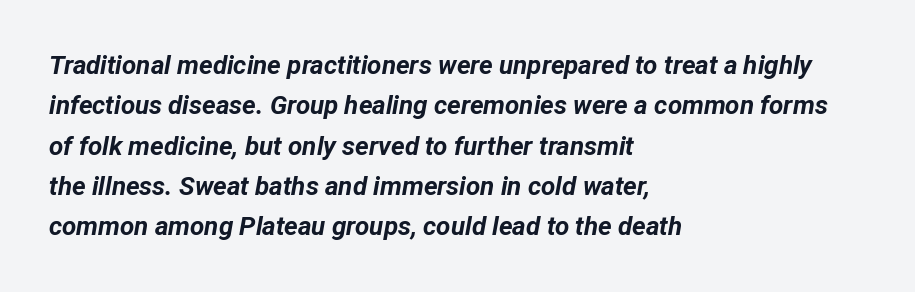
Q: Is the text bold? A: Yes.
Q: Is the text italic (slanted)? A: Yes, it leans right by about 12 degrees.
Q: Is the text underlined? A: No.
Q: How is the paragraph aligned? A: Left-aligned.
Q: Is the spacing between letters normal or unusually wide? A: Normal.
Q: Is the spacing between lines tight, normal or loose? A: Normal.
